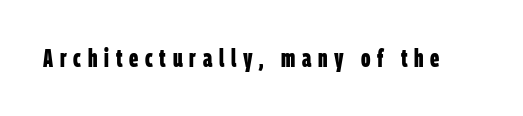
Q: Is the text bold? A: Yes.
Q: Is the text underlined? A: No.
Q: Is the spacing between letters normal or unusually wide? A: Unusually wide.
